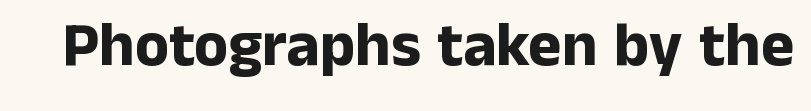
The image shows 63 px bold sans-serif type, upright; set normal letter spacing, not underlined; low stroke contrast and a medium x-height.
